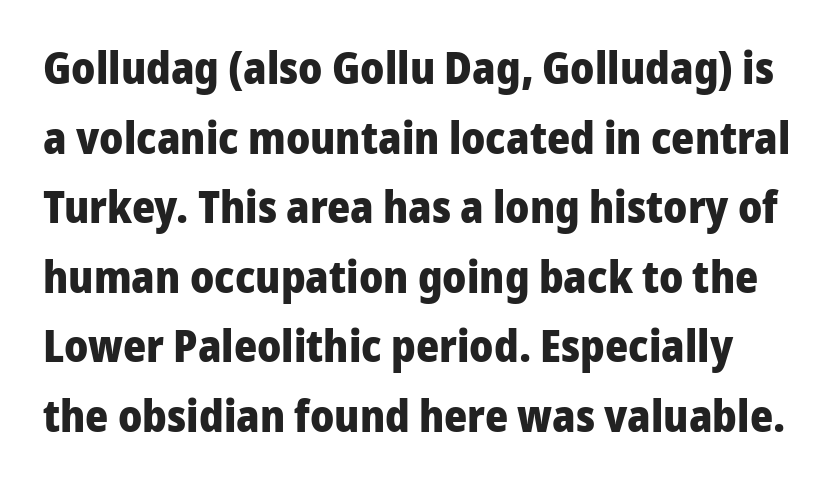
Note the varied advance widths — an 'i' is clearly narrower than an 'm'. Baseline-to-baseline distance is the conventional proportion of letter height. Unlike a traditional serif, this face leaves its strokes unadorned. The words here are not underlined. Here the glyphs are tracked normally, forming tight word shapes.
